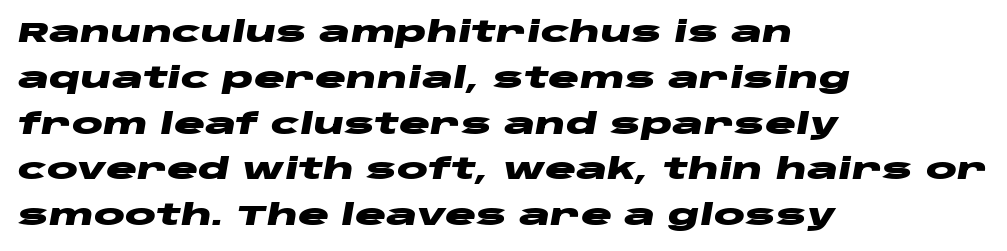
{"italic": "yes", "lean": "right", "slant_degrees": 10, "bold": "yes", "weight": "heavy", "width": "wide", "stroke_contrast": "low", "x_height": "large", "monospaced": "no", "underline": "no", "align": "left", "line_spacing": "normal", "line_spacing_ratio": 1.58, "letter_spacing": "normal", "letter_spacing_em": 0.0, "glyph_px": 29}
